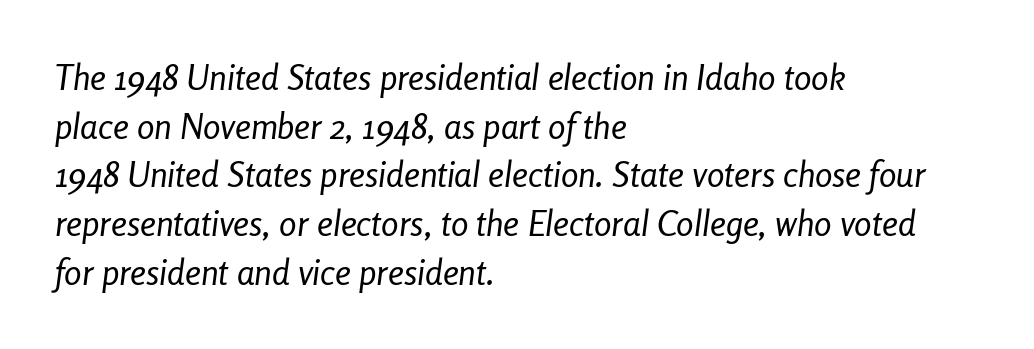
{"italic": "yes", "lean": "right", "slant_degrees": 8, "bold": "no", "weight": "regular", "width": "condensed", "stroke_contrast": "low", "x_height": "medium", "monospaced": "no", "underline": "no", "align": "left", "line_spacing": "normal", "line_spacing_ratio": 1.39, "letter_spacing": "normal", "letter_spacing_em": 0.0, "glyph_px": 35}
